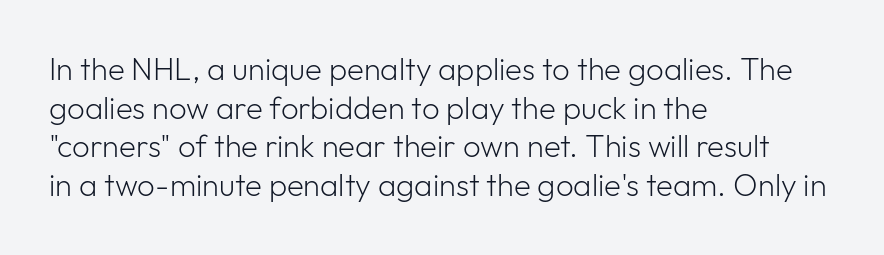
Has an underline been added? It has not. Stem width sits at or under what a default text font uses. Compared with a centered layout, this one pins lines to the left instead. Line spacing here is normal. Honestly, the letter spacing is just normal — you wouldn't notice it. These lines are rendered in a variable-pitch font.
